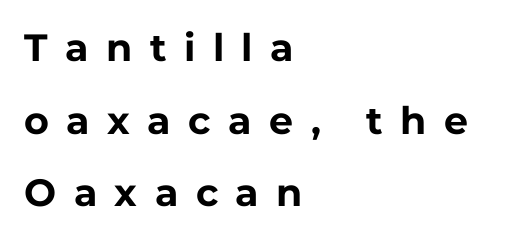
The image shows 38 px bold sans-serif type, upright; set left-aligned, loose line spacing (1.91x), unusually wide letter spacing (+0.46 em), not underlined; low stroke contrast and a medium x-height.
